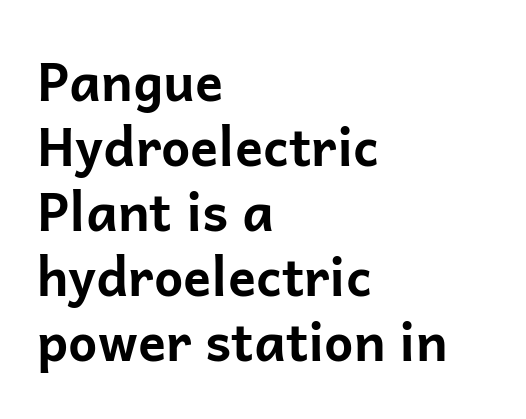
Are there feet on the stems? There aren't — it's a sans. Character widths vary here, with narrow letters taking less room than wide ones. The rows are spaced the way most documents space them. Has an underline been added? It has not. The characters look thick and weighty, a clear bold. The compositor pushed each line to the left boundary.
